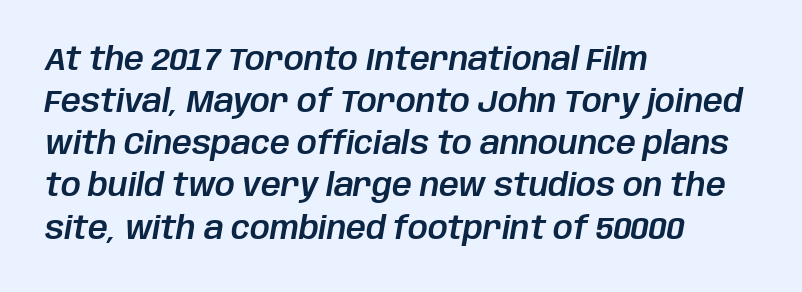
Q: Is the text italic (slanted)? A: Yes, it leans right by about 10 degrees.
Q: Is the text underlined? A: No.
Q: How is the paragraph aligned? A: Left-aligned.
Q: Is the spacing between letters normal or unusually wide? A: Normal.
Q: Is the spacing between lines tight, normal or loose? A: Normal.
Q: Width (condensed, normal, or wide)? A: Normal.
Q: Stroke contrast? A: Low.
Q: x-height? A: Large.
Q: Monospaced? A: No.
